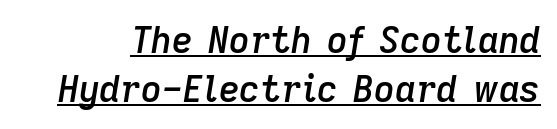
{"italic": "yes", "lean": "right", "slant_degrees": 9, "bold": "semi", "weight": "semibold", "width": "normal", "stroke_contrast": "low", "x_height": "medium", "monospaced": "no", "underline": "yes", "line_spacing": "normal", "line_spacing_ratio": 1.36, "letter_spacing": "normal", "letter_spacing_em": 0.0, "glyph_px": 36}
